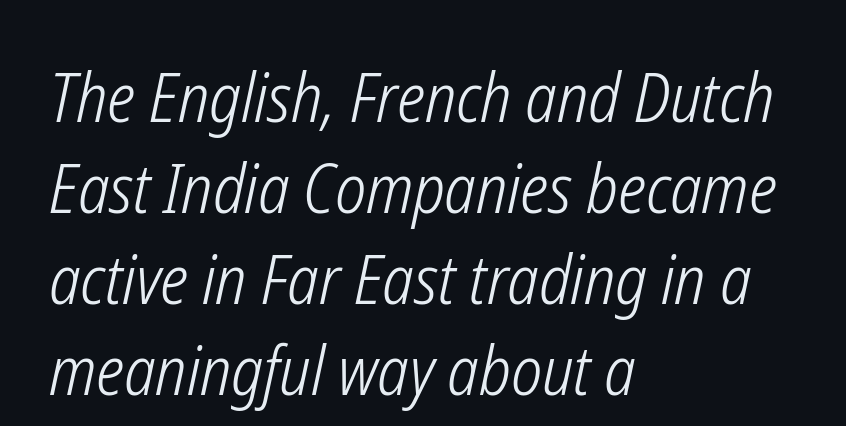
The image shows 68 px light, condensed type, italic (leaning right); set left-aligned, normal line spacing (1.34x), normal letter spacing, not underlined; low stroke contrast and a medium x-height.
